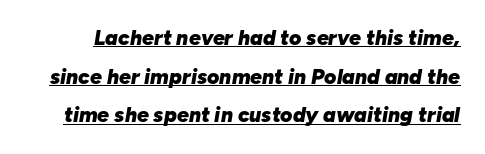
Tracking here is standard; glyphs follow each other at the usual distance. The glyphs are accompanied by a horizontal stroke just below them. Characters are canted at an angle relative to the baseline's perpendicular. Look at the stroke-to-counter ratio: heavy, a bold.
